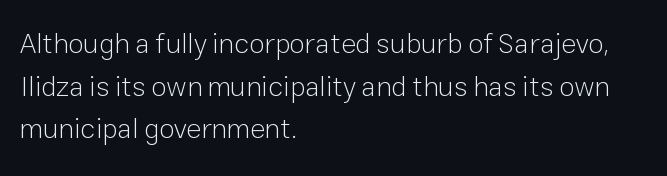
The image shows 28 px light sans-serif type, upright; set left-aligned, normal line spacing (1.52x), normal letter spacing, not underlined; low stroke contrast and a medium x-height.
